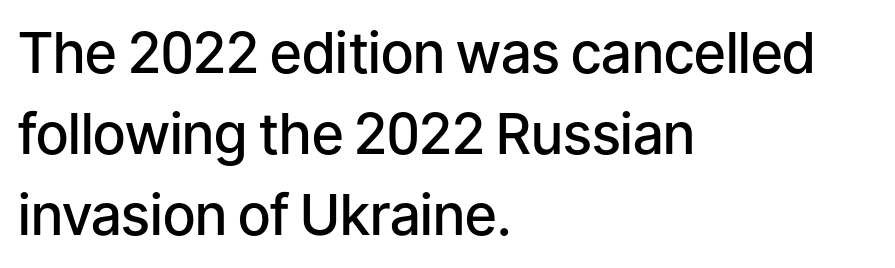
The image shows 56 px semibold sans-serif type, upright; set left-aligned, normal line spacing (1.45x), normal letter spacing, not underlined; low stroke contrast and a medium x-height.
